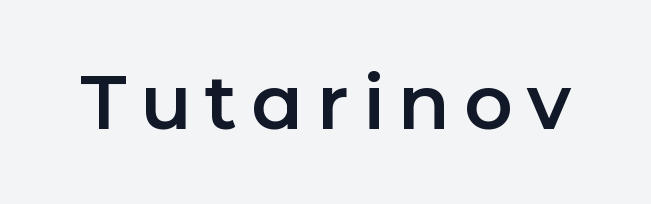
The image shows 76 px sans-serif type, upright; set not underlined; low stroke contrast and a medium x-height.
